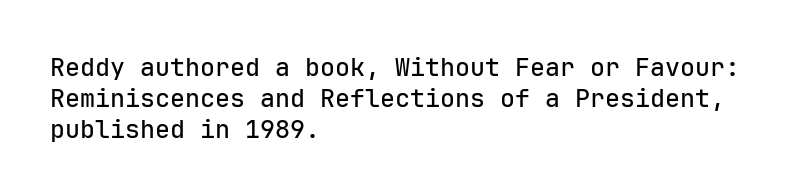
{"italic": "no", "underline": "no", "align": "left", "line_spacing_ratio": 1.24, "letter_spacing": "normal", "letter_spacing_em": 0.0, "glyph_px": 25}
